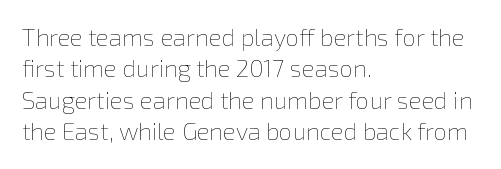
Q: Is the text bold? A: No.
Q: Is the text italic (slanted)? A: No, it is upright.
Q: Is the text underlined? A: No.
Q: How is the paragraph aligned? A: Left-aligned.
Q: Is the spacing between letters normal or unusually wide? A: Normal.
Q: Is the spacing between lines tight, normal or loose? A: Normal.
